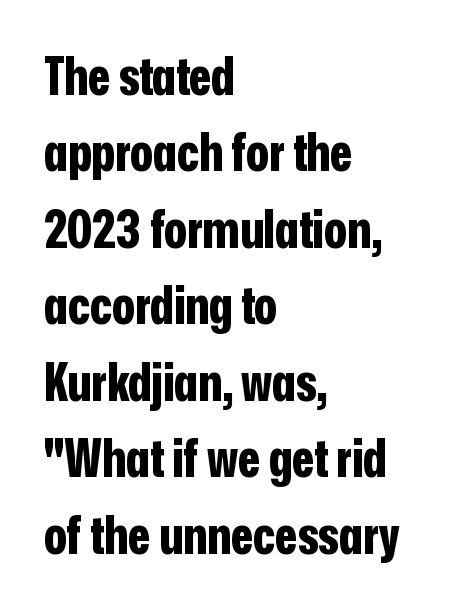
{"serif": "no", "italic": "no", "bold": "yes", "weight": "bold", "width": "condensed", "stroke_contrast": "low", "x_height": "medium", "monospaced": "no", "underline": "no", "align": "left", "line_spacing": "normal", "line_spacing_ratio": 1.47, "letter_spacing": "normal", "letter_spacing_em": 0.0, "glyph_px": 52}
